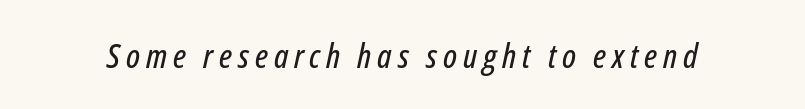
The image shows 34 px condensed type, italic (leaning right); set not underlined; low stroke contrast and a medium x-height.
